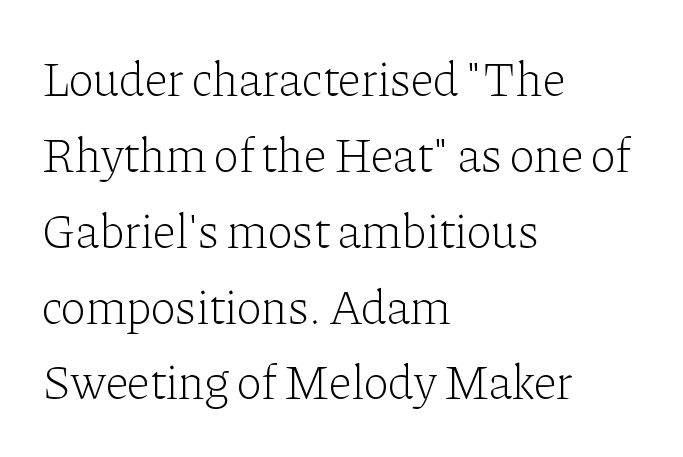
{"serif": "yes", "italic": "no", "bold": "no", "weight": "light", "width": "normal", "stroke_contrast": "low", "x_height": "medium", "monospaced": "no", "underline": "no", "align": "left", "line_spacing": "normal", "line_spacing_ratio": 1.58, "letter_spacing": "normal", "letter_spacing_em": 0.0, "glyph_px": 48}
